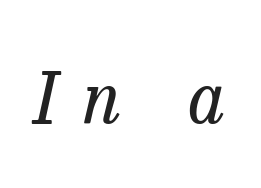
{"serif": "yes", "italic": "yes", "lean": "right", "slant_degrees": 13, "bold": "no", "weight": "regular", "width": "normal", "stroke_contrast": "low", "x_height": "medium", "monospaced": "no", "underline": "no", "letter_spacing": "wide", "letter_spacing_em": 0.36, "glyph_px": 70}
